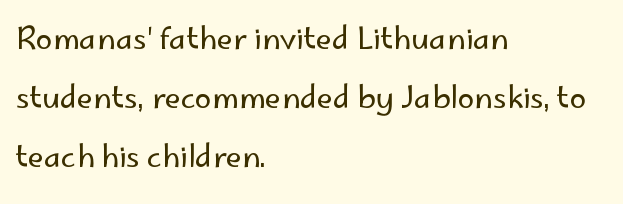
The image shows 30 px regular-weight sans-serif type, upright; set left-aligned, loose line spacing (1.97x), normal letter spacing, not underlined; low stroke contrast and a small x-height.
